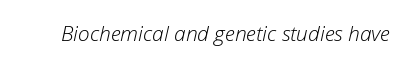
Each word holds together tightly as a unit, with standard inter-letter gaps. Style check: oblique. Lines of text with bare space underneath. Heaviness? Minimal to ordinary, like unemphasized prose.
